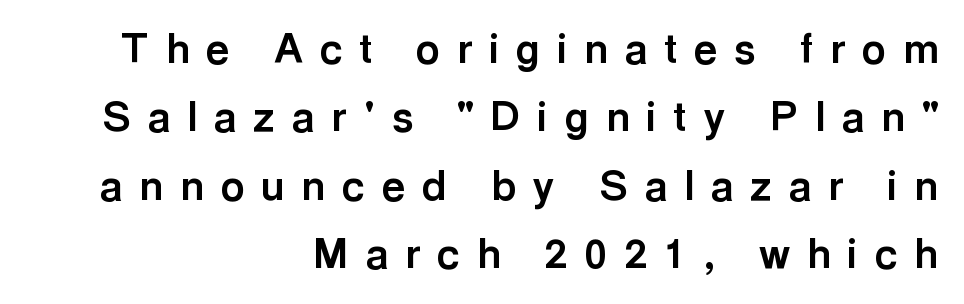
{"serif": "no", "italic": "no", "bold": "yes", "weight": "bold", "width": "normal", "x_height": "medium", "monospaced": "no", "underline": "no", "align": "right", "line_spacing": "normal", "line_spacing_ratio": 1.67, "letter_spacing": "wide", "letter_spacing_em": 0.41, "glyph_px": 41}
